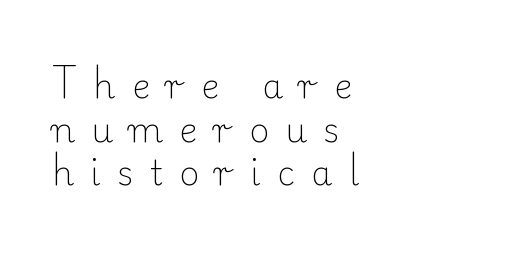
Q: Is the text bold? A: No.
Q: Is the text italic (slanted)? A: No, it is upright.
Q: Is the typeface a serif or a sans-serif typeface? A: Serif.
Q: Is the text underlined? A: No.
Q: How is the paragraph aligned? A: Left-aligned.
Q: Is the spacing between letters normal or unusually wide? A: Unusually wide.
Q: Is the spacing between lines tight, normal or loose? A: Normal.
Q: Width (condensed, normal, or wide)? A: Normal.
Q: Stroke contrast? A: Low.
Q: x-height? A: Small.
Q: Monospaced? A: No.
